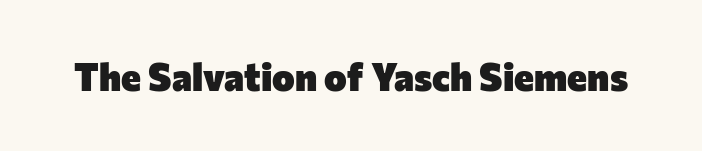
The image shows 38 px heavy sans-serif type, upright; set normal letter spacing, not underlined; low stroke contrast and a medium x-height.
